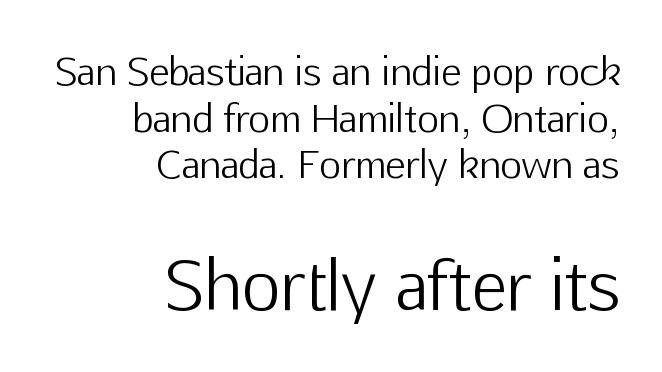
The image shows 67 px light sans-serif type, upright; set right-aligned, line spacing 1.23x, normal letter spacing, not underlined; the second (bottom) block is 1.76x larger; low stroke contrast and a medium x-height.
